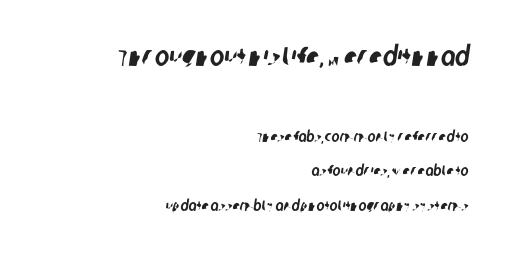
Default kerning and tracking; the words read as compact shapes. What's the leading like? Stretched, with rows far apart. The gap between lines stays unmarked. The emphasis by scale lands on block number one, above. Is the block centered? No — it sits flush against the right margin.
